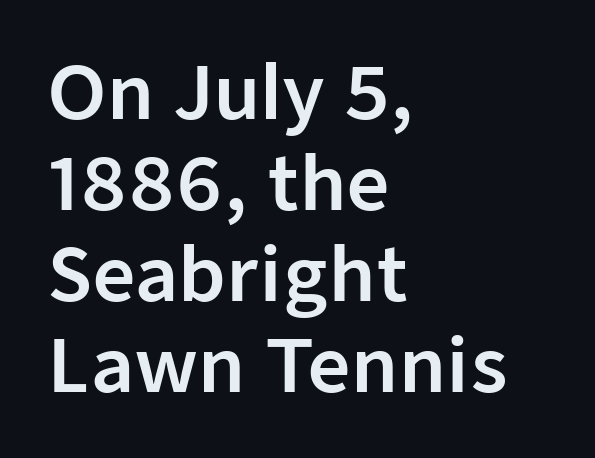
I'd call this a sans setting — the letters go barefoot. Quick note: not italic, upright. Any mark beneath the type? The region is blank. The letters sit at their default tracking, neither squeezed nor spread. Proportional: the letters do not fall into vertical columns. Notice how the passage keeps a crisp vertical edge on the left only.
